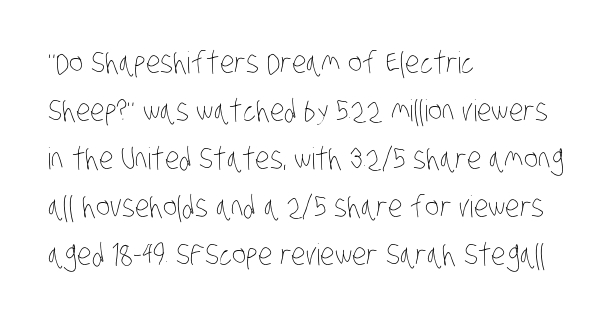
Glance below the letters and you will spot only blank space. The face used here is proportionally spaced, like ordinary book or web type. The typeface has the unassuming heft of standard copy or less. Alignment: flush left. Whoever set this chose a conventional vertical rhythm. Standard letterfit; no display-style spreading of the glyphs.
